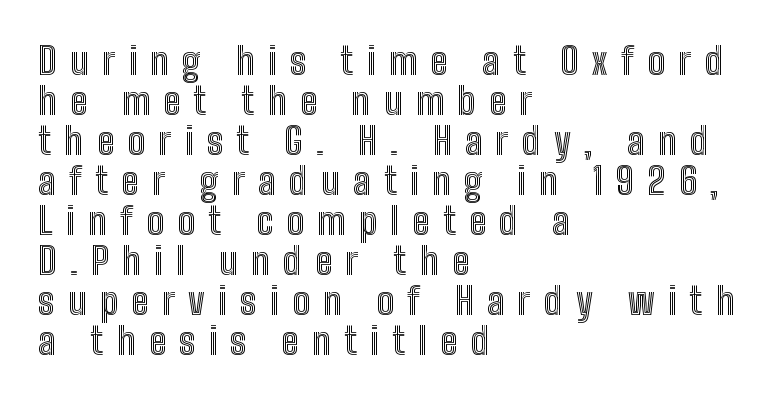
The image shows 37 px condensed type, upright; set left-aligned, tight line spacing (1.08x), unusually wide letter spacing (+0.36 em), not underlined; a medium x-height.
